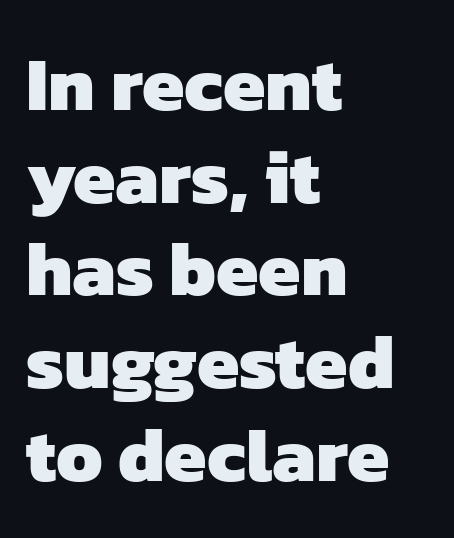
Standard letterfit; no display-style spreading of the glyphs. This sample has the flowing, uneven cadence of proportional lettering. A student would call this left alignment; a typographer would say flush left, rag right. The characters display no serif detailing; their extremities are plain. As a designer I'd log this as weight 700, bold.
